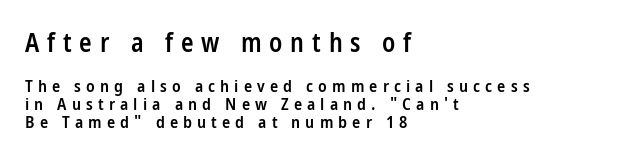
{"italic": "no", "bold": "semi", "underline": "no", "align": "left", "line_spacing": "tight", "line_spacing_ratio": 1.07, "letter_spacing": "wide", "letter_spacing_em": 0.3, "larger_block": "first", "size_ratio": 1.53, "glyph_px": 26}
